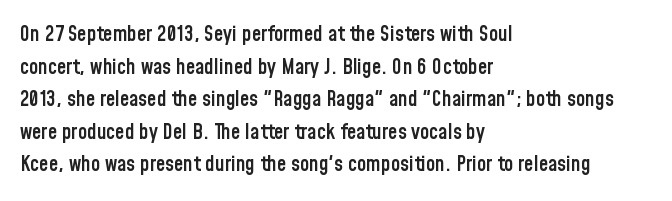
{"italic": "no", "bold": "semi", "underline": "no", "align": "left", "line_spacing": "normal", "line_spacing_ratio": 1.55, "letter_spacing": "normal", "letter_spacing_em": 0.0, "glyph_px": 21}
